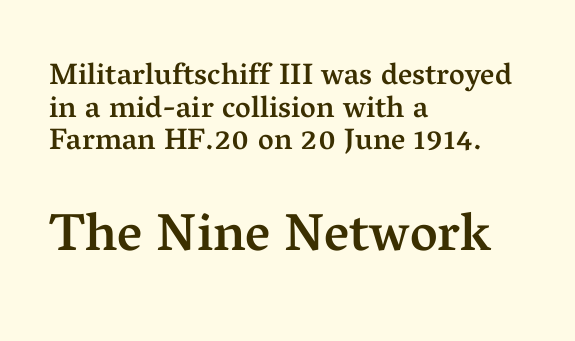
Q: Is the text bold? A: Semi-bold.
Q: Is the text italic (slanted)? A: No, it is upright.
Q: Is the typeface a serif or a sans-serif typeface? A: Serif.
Q: Is the text underlined? A: No.
Q: How is the paragraph aligned? A: Left-aligned.
Q: Is the spacing between letters normal or unusually wide? A: Normal.
Q: Is the spacing between lines tight, normal or loose? A: Tight.
Q: Which block of text is set in a larger size, the first (top) or the second (bottom)? A: The second (bottom) one.
Q: Width (condensed, normal, or wide)? A: Normal.
Q: Stroke contrast? A: Medium.
Q: x-height? A: Medium.
Q: Monospaced? A: No.
